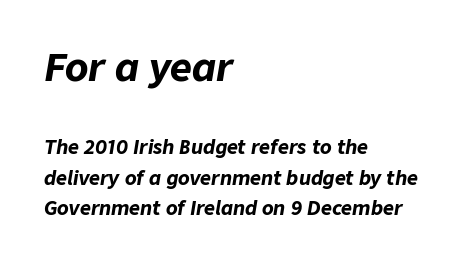
{"italic": "yes", "lean": "right", "slant_degrees": 9, "bold": "yes", "weight": "bold", "width": "normal", "stroke_contrast": "low", "x_height": "medium", "monospaced": "no", "underline": "no", "align": "left", "line_spacing": "normal", "line_spacing_ratio": 1.6, "letter_spacing": "normal", "letter_spacing_em": 0.0, "larger_block": "first", "size_ratio": 2.0, "glyph_px": 38}
